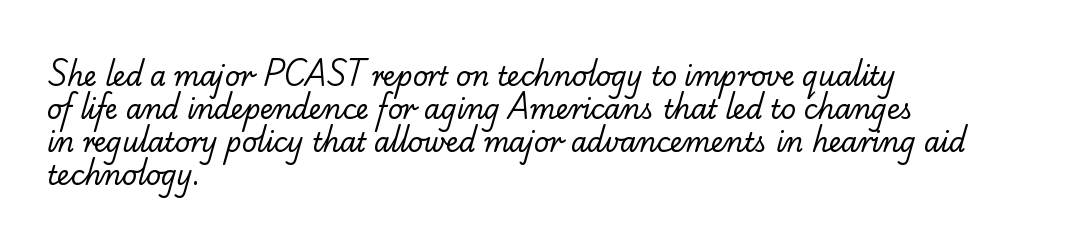
The face looks like a standard text weight, possibly lighter. The typesetter chose a ragged-right arrangement here. Anything drawn beneath the words? Only blank space. The passage shown stacks its lines at a standard gap.
